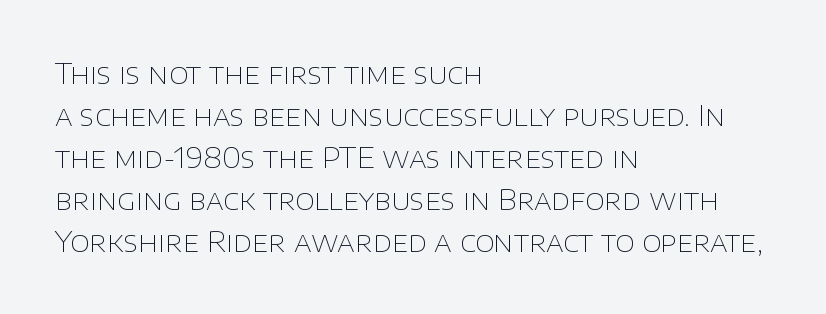
The image shows 28 px thin sans-serif type, upright; set left-aligned, normal line spacing (1.5x), normal letter spacing, not underlined; low stroke contrast and a large x-height.
